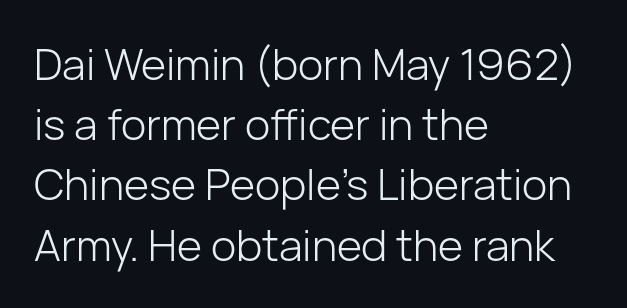
The image shows 43 px light sans-serif type, upright; set left-aligned, normal line spacing (1.4x), normal letter spacing, not underlined; low stroke contrast and a medium x-height.
